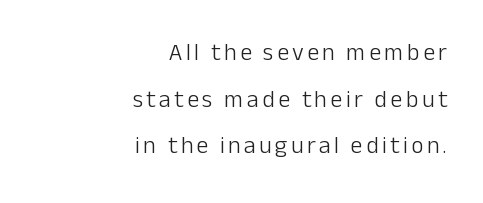
The image shows 24 px text type, upright; set right-aligned, loose line spacing (1.94x), not underlined.
